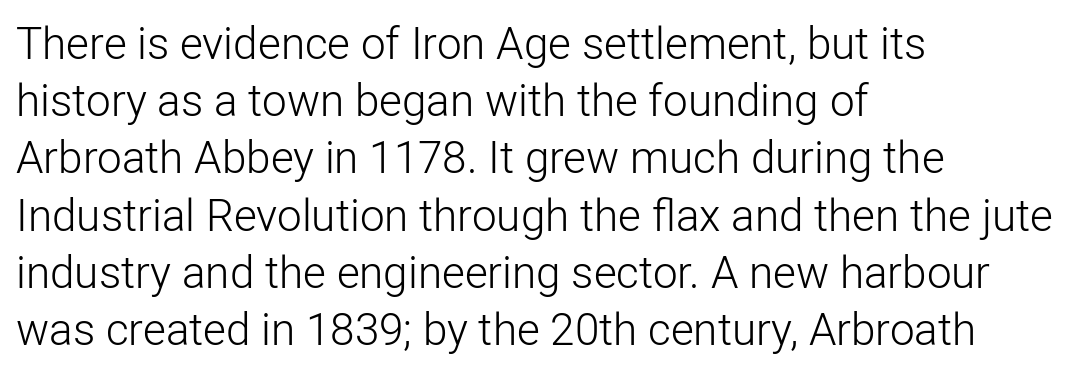
The image shows 44 px light sans-serif type, upright; set left-aligned, normal line spacing (1.3x), normal letter spacing, not underlined; low stroke contrast and a medium x-height.
